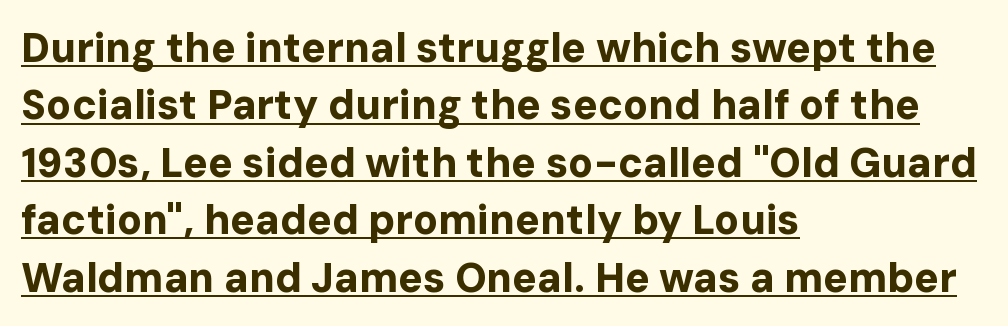
Q: Is the text bold? A: Yes.
Q: Is the text italic (slanted)? A: No, it is upright.
Q: Is the typeface a serif or a sans-serif typeface? A: Sans-serif.
Q: Is the text underlined? A: Yes.
Q: How is the paragraph aligned? A: Left-aligned.
Q: Is the spacing between letters normal or unusually wide? A: Normal.
Q: Is the spacing between lines tight, normal or loose? A: Normal.
Q: Width (condensed, normal, or wide)? A: Normal.
Q: Stroke contrast? A: Low.
Q: x-height? A: Medium.
Q: Monospaced? A: No.
